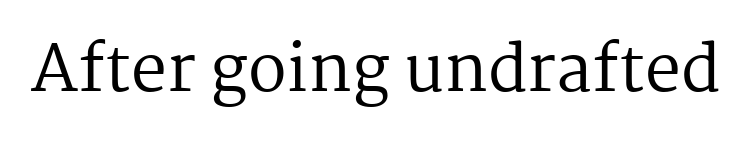
Q: Is the text bold? A: No.
Q: Is the text italic (slanted)? A: No, it is upright.
Q: Is the typeface a serif or a sans-serif typeface? A: Serif.
Q: Is the text underlined? A: No.
Q: Is the spacing between letters normal or unusually wide? A: Normal.
Q: Width (condensed, normal, or wide)? A: Normal.
Q: Stroke contrast? A: Medium.
Q: x-height? A: Medium.
Q: Monospaced? A: No.
